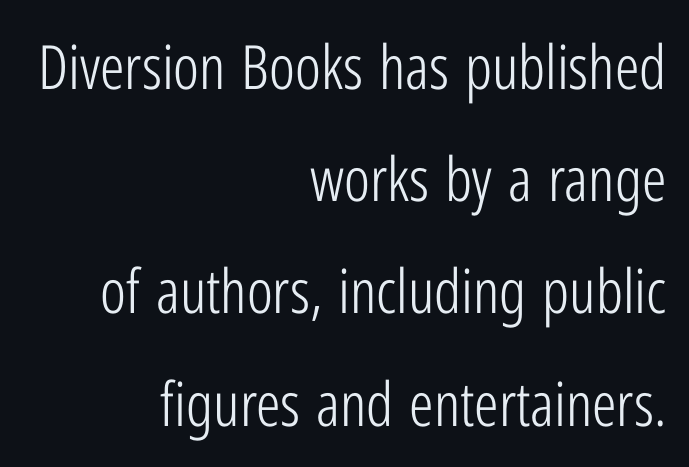
{"serif": "no", "italic": "no", "bold": "no", "weight": "light", "width": "condensed", "stroke_contrast": "low", "x_height": "medium", "monospaced": "no", "underline": "no", "align": "right", "line_spacing_ratio": 1.84, "letter_spacing": "normal", "letter_spacing_em": 0.0, "glyph_px": 61}
